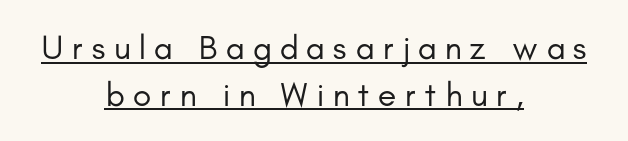
Q: Is the text bold? A: No.
Q: Is the text italic (slanted)? A: No, it is upright.
Q: Is the typeface a serif or a sans-serif typeface? A: Sans-serif.
Q: Is the text underlined? A: Yes.
Q: How is the paragraph aligned? A: Centered.
Q: Is the spacing between letters normal or unusually wide? A: Unusually wide.
Q: Is the spacing between lines tight, normal or loose? A: Normal.
Q: Width (condensed, normal, or wide)? A: Normal.
Q: Stroke contrast? A: Low.
Q: x-height? A: Small.
Q: Monospaced? A: No.
